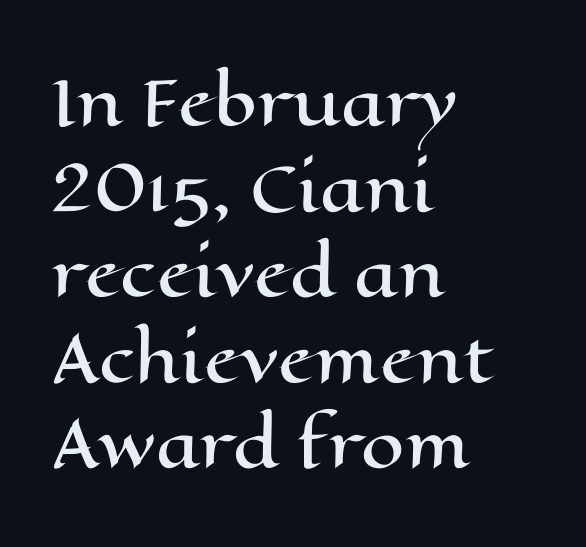
The image shows 62 px wide type, upright; set left-aligned, normal line spacing (1.38x), normal letter spacing, not underlined; high stroke contrast and a medium x-height.
